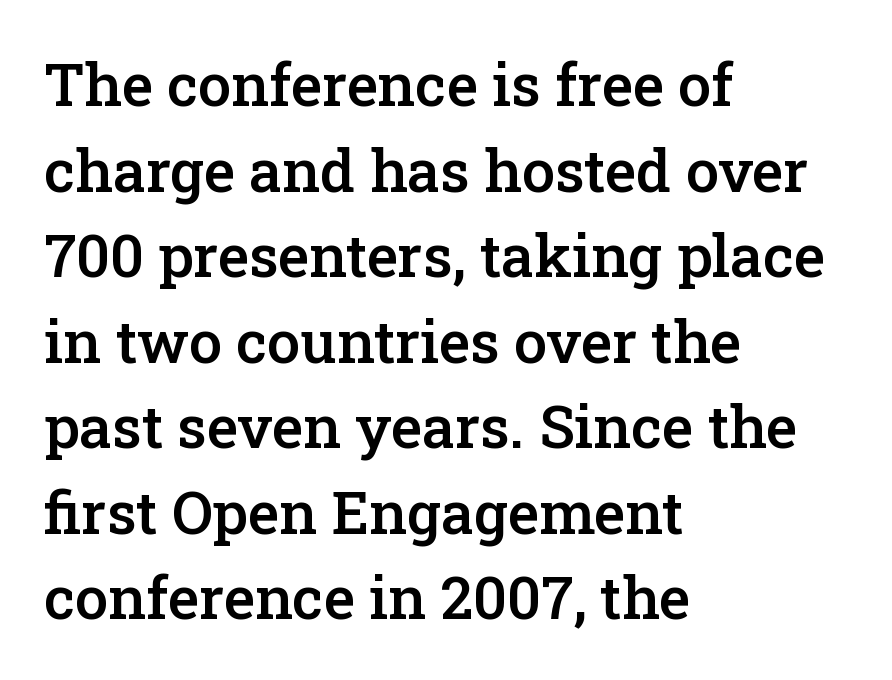
{"serif": "yes", "italic": "no", "bold": "semi", "weight": "semibold", "width": "normal", "stroke_contrast": "low", "x_height": "medium", "monospaced": "no", "underline": "no", "align": "left", "line_spacing": "normal", "line_spacing_ratio": 1.45, "letter_spacing": "normal", "letter_spacing_em": 0.0, "glyph_px": 59}
